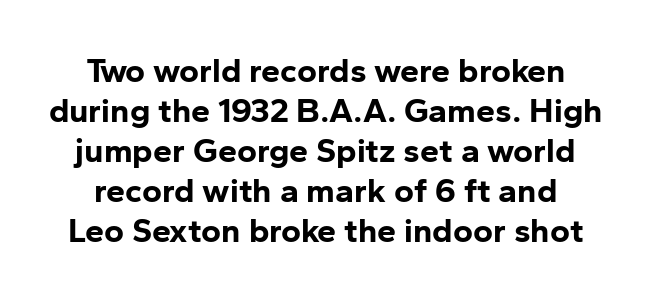
The image shows 34 px bold sans-serif type, upright; set line spacing 1.18x, normal letter spacing, not underlined; low stroke contrast and a medium x-height.
